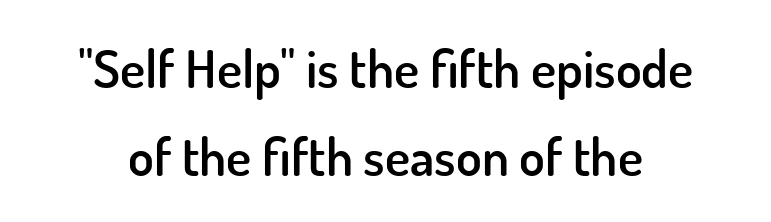
A roman cut, with each character standing at attention. Grotesque or geometric, the face here clearly has no serifs. Note the varied advance widths — an 'i' is clearly narrower than an 'm'. Weight check: semibold — heavier than regular, not quite bold. Descenders hang freely into open space. Letter spacing: default.
